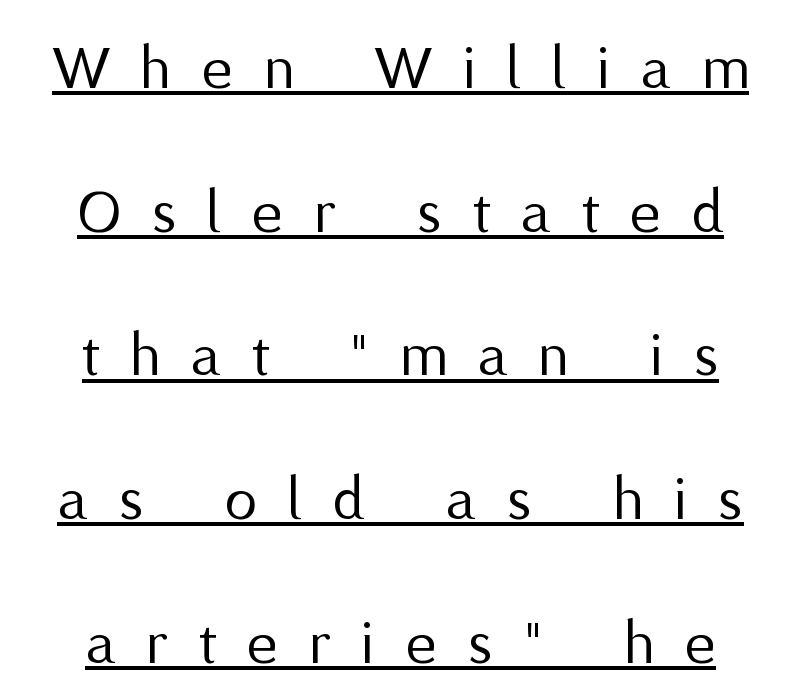
{"serif": "no", "italic": "no", "bold": "no", "weight": "regular", "width": "normal", "stroke_contrast": "medium", "x_height": "medium", "monospaced": "no", "underline": "yes", "align": "center", "line_spacing": "loose", "line_spacing_ratio": 2.21, "letter_spacing": "wide", "letter_spacing_em": 0.48, "glyph_px": 65}
